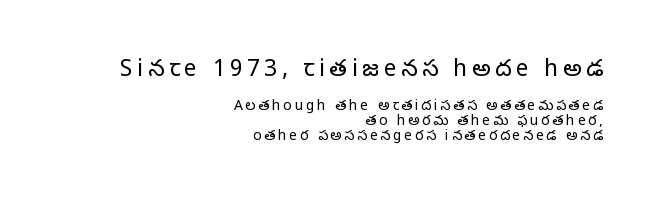
Q: Is the text bold? A: No.
Q: Is the text italic (slanted)? A: No, it is upright.
Q: Is the text underlined? A: No.
Q: How is the paragraph aligned? A: Right-aligned.
Q: Is the spacing between letters normal or unusually wide? A: Unusually wide.
Q: Is the spacing between lines tight, normal or loose? A: Tight.
Q: Which block of text is set in a larger size, the first (top) or the second (bottom)? A: The first (top) one.
